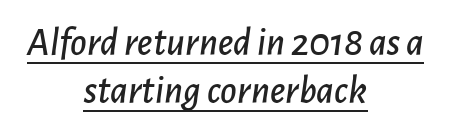
The image shows 40 px text type, italic (leaning right); set centered, line spacing 1.21x, normal letter spacing, underlined; low stroke contrast and a medium x-height.
